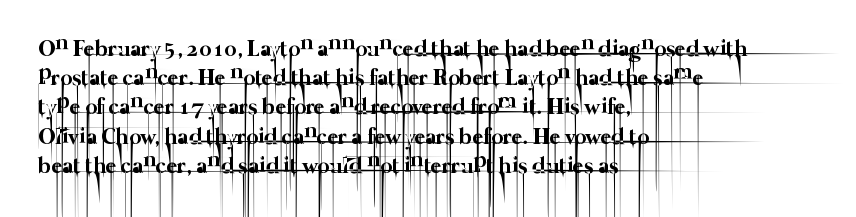
The image shows 23 px text type; set left-aligned, normal line spacing (1.27x), normal letter spacing, not underlined.
